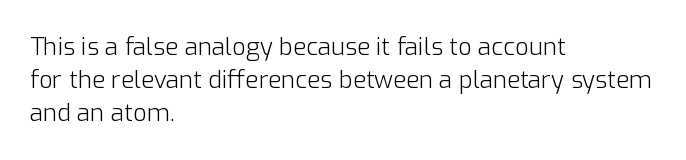
The image shows 24 px text type, upright; set left-aligned, normal line spacing (1.38x), normal letter spacing, not underlined.
